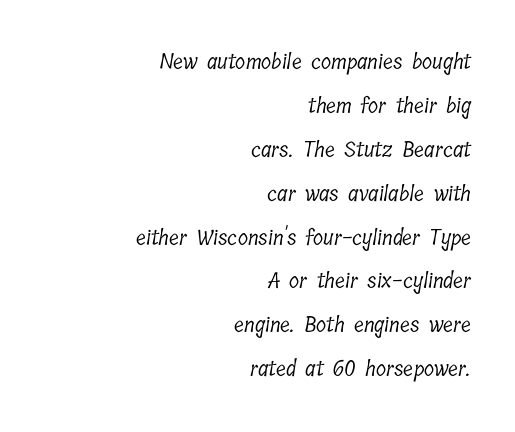
The image shows 21 px text type; set right-aligned, loose line spacing (2.09x), normal letter spacing, not underlined.
